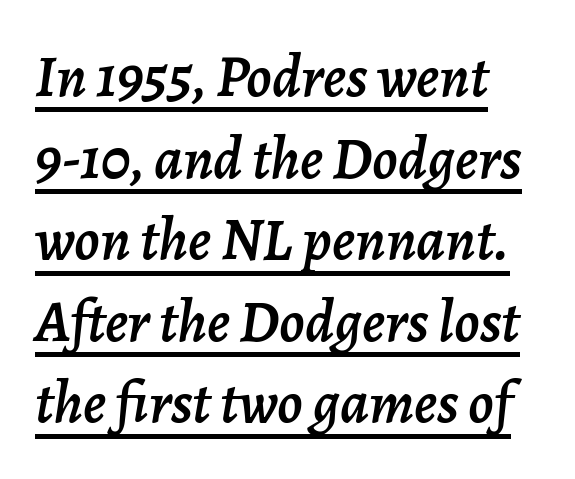
{"italic": "yes", "lean": "right", "slant_degrees": 7, "width": "normal", "stroke_contrast": "low", "x_height": "medium", "monospaced": "no", "underline": "yes", "align": "left", "line_spacing": "normal", "line_spacing_ratio": 1.36, "letter_spacing": "normal", "letter_spacing_em": 0.0, "glyph_px": 60}
